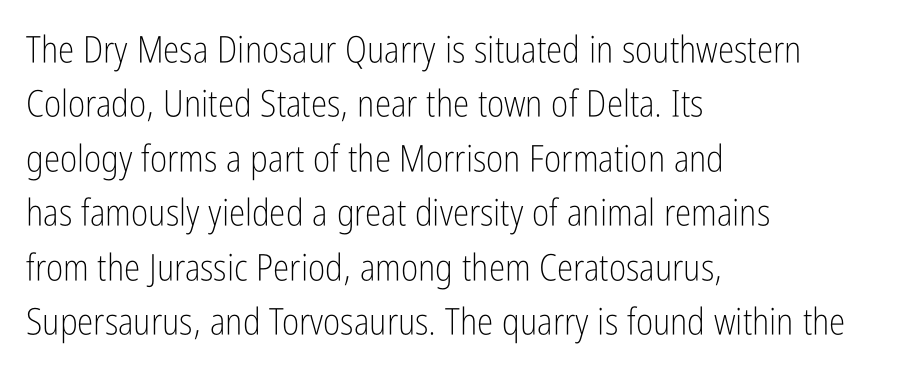
The image shows 37 px light, condensed sans-serif type, upright; set left-aligned, normal line spacing (1.47x), normal letter spacing, not underlined; low stroke contrast and a medium x-height.
